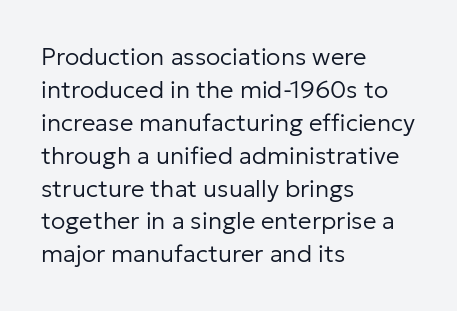
{"italic": "no", "bold": "no", "underline": "no", "align": "left", "line_spacing": "normal", "line_spacing_ratio": 1.37, "letter_spacing": "normal", "letter_spacing_em": 0.0, "glyph_px": 24}
